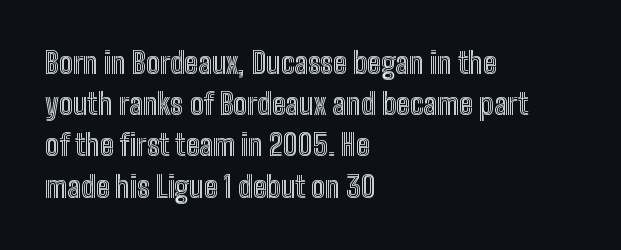
The letters stand straight up with perfectly vertical stems. Each letter keeps its own natural width here, so spacing adapts to shape. If you drew a ruler down the left edge, every line would touch it. Is the letter spacing exaggerated? No — it looks like the ordinary default.
